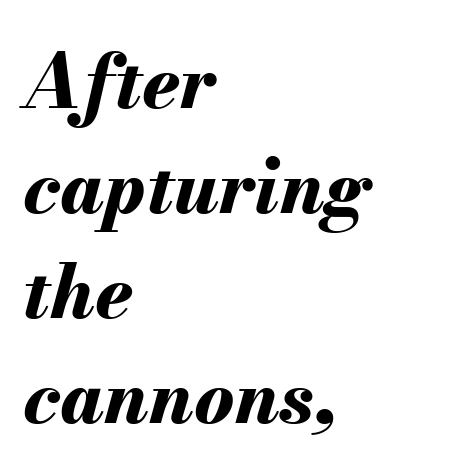
The image shows 75 px bold type, italic (leaning right); set left-aligned, normal line spacing (1.4x), normal letter spacing, not underlined; medium stroke contrast and a small x-height.
